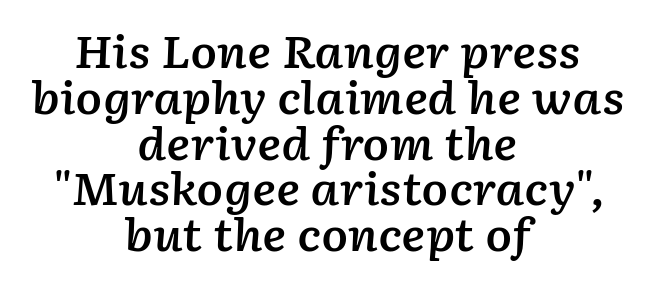
The image shows 44 px semibold type, italic (leaning right); set centered, tight line spacing (1.04x), normal letter spacing, not underlined; low stroke contrast and a medium x-height.
